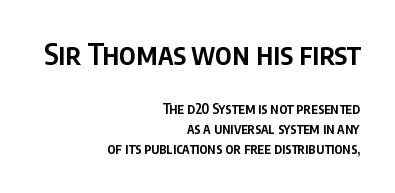
Rows of type keep a routine distance in the vertical direction. Think of a printed novel: that variable character pitch is what you see here. Each word holds together tightly as a unit, with standard inter-letter gaps. The passage shown is semibold, sitting just below true bold. Which margin do the lines hug? The right one — the left edge is uneven. Top chunk: large. Bottom chunk: small.
